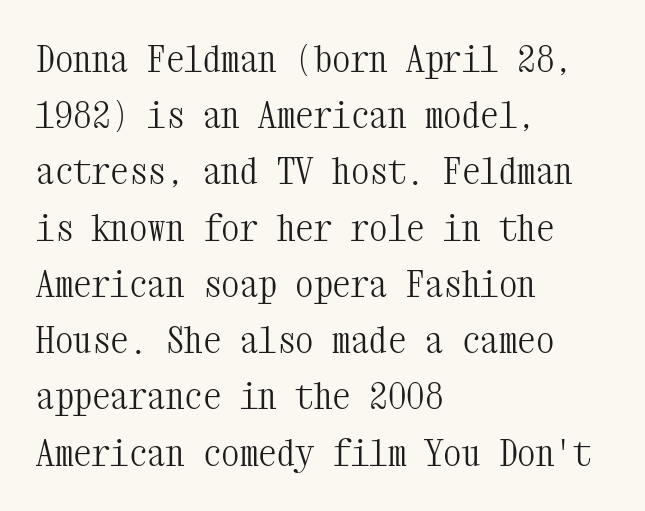
The image shows 37 px light, condensed serif type, upright, monospaced; set left-aligned, normal line spacing (1.52x), normal letter spacing, not underlined; medium stroke contrast and a medium x-height.
